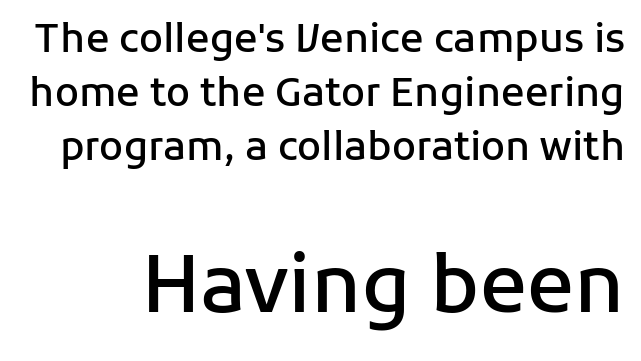
Q: Is the text bold? A: Semi-bold.
Q: Is the text italic (slanted)? A: No, it is upright.
Q: Is the typeface a serif or a sans-serif typeface? A: Sans-serif.
Q: Is the text underlined? A: No.
Q: Is the spacing between letters normal or unusually wide? A: Normal.
Q: Is the spacing between lines tight, normal or loose? A: Normal.
Q: Which block of text is set in a larger size, the first (top) or the second (bottom)? A: The second (bottom) one.
Q: Width (condensed, normal, or wide)? A: Normal.
Q: Stroke contrast? A: Low.
Q: x-height? A: Medium.
Q: Monospaced? A: No.
